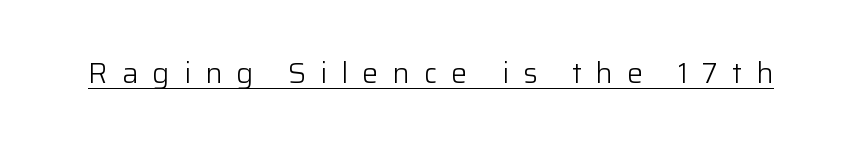
Q: Is the text bold? A: No.
Q: Is the text italic (slanted)? A: No, it is upright.
Q: Is the typeface a serif or a sans-serif typeface? A: Sans-serif.
Q: Is the text underlined? A: Yes.
Q: Is the spacing between letters normal or unusually wide? A: Unusually wide.
Q: Width (condensed, normal, or wide)? A: Normal.
Q: Stroke contrast? A: Low.
Q: x-height? A: Medium.
Q: Monospaced? A: No.
